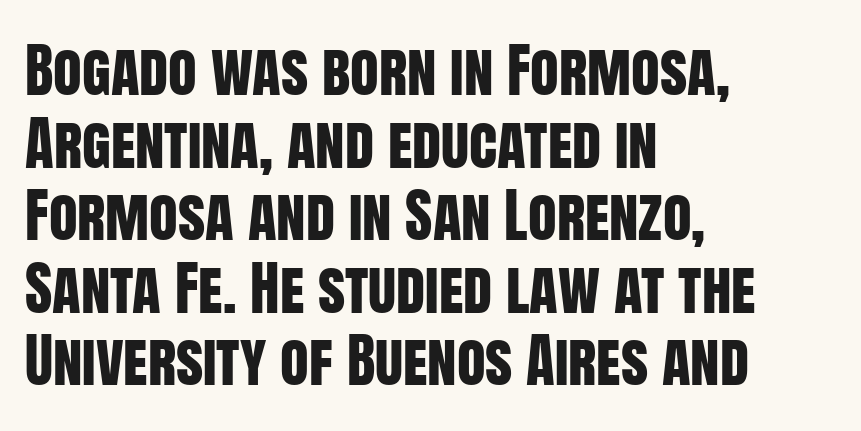
{"serif": "no", "italic": "no", "width": "condensed", "stroke_contrast": "low", "x_height": "large", "monospaced": "no", "underline": "no", "align": "left", "line_spacing_ratio": 1.23, "letter_spacing": "normal", "letter_spacing_em": 0.0, "glyph_px": 59}
